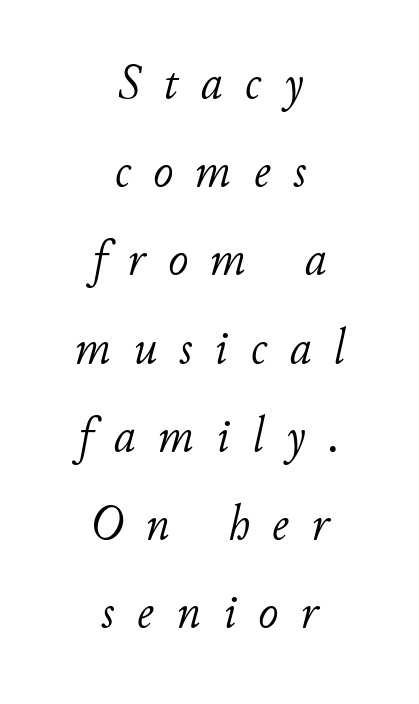
Q: Is the text bold? A: No.
Q: Is the text italic (slanted)? A: Yes, it leans right by about 11 degrees.
Q: Is the text underlined? A: No.
Q: How is the paragraph aligned? A: Centered.
Q: Is the spacing between letters normal or unusually wide? A: Unusually wide.
Q: Width (condensed, normal, or wide)? A: Normal.
Q: Stroke contrast? A: Low.
Q: x-height? A: Small.
Q: Monospaced? A: No.
